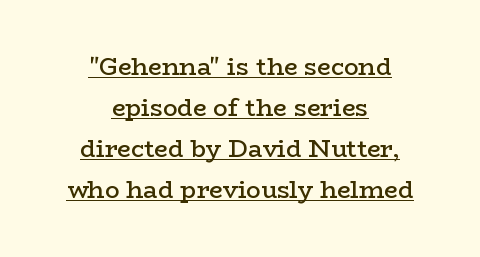
{"italic": "no", "bold": "semi", "underline": "yes", "align": "center", "line_spacing_ratio": 1.71, "letter_spacing": "normal", "letter_spacing_em": 0.0, "glyph_px": 24}
